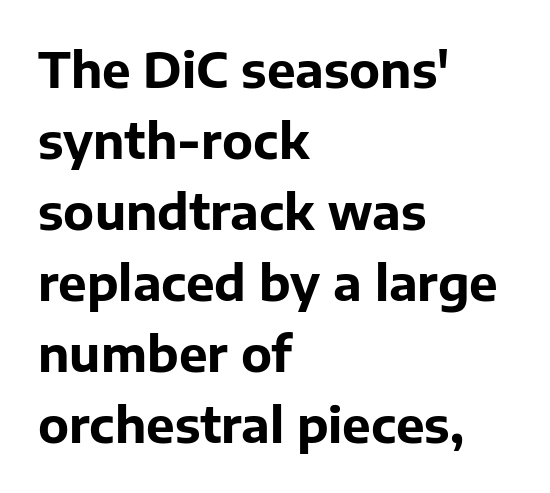
Q: Is the text bold? A: Yes.
Q: Is the text italic (slanted)? A: No, it is upright.
Q: Is the typeface a serif or a sans-serif typeface? A: Sans-serif.
Q: Is the text underlined? A: No.
Q: How is the paragraph aligned? A: Left-aligned.
Q: Is the spacing between letters normal or unusually wide? A: Normal.
Q: Is the spacing between lines tight, normal or loose? A: Normal.
Q: Width (condensed, normal, or wide)? A: Normal.
Q: Stroke contrast? A: Low.
Q: x-height? A: Medium.
Q: Monospaced? A: No.
